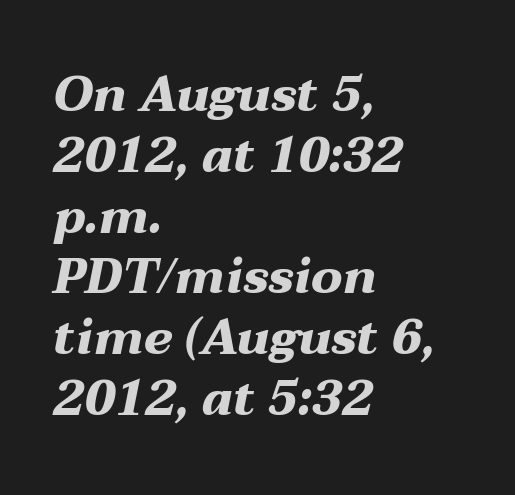
Type without underlining. Is the type slanted? Yes — the strokes lean at a clear angle. These words are printed bold, with thick strokes throughout. The horizontal fit of the characters is conventional and even.
